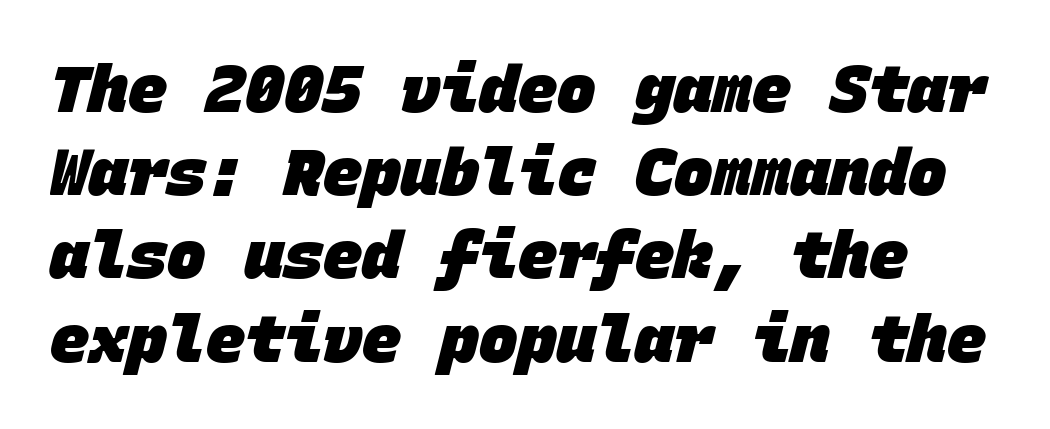
Q: Is the text bold? A: Yes.
Q: Is the typeface a serif or a sans-serif typeface? A: Sans-serif.
Q: Is the text underlined? A: No.
Q: Is the spacing between letters normal or unusually wide? A: Normal.
Q: Is the spacing between lines tight, normal or loose? A: Normal.
Q: Width (condensed, normal, or wide)? A: Normal.
Q: Stroke contrast? A: Low.
Q: x-height? A: Large.
Q: Monospaced? A: Yes.
